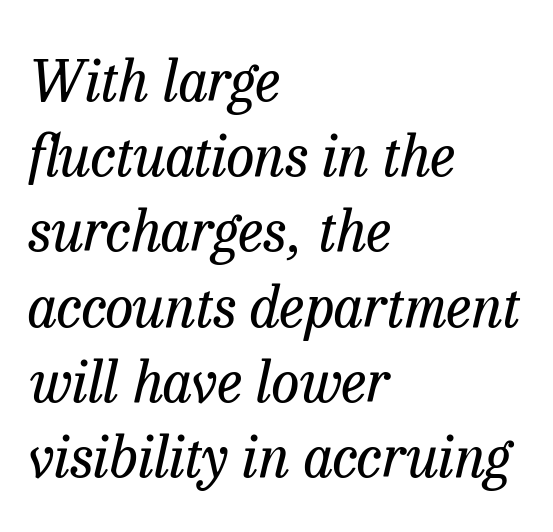
{"serif": "yes", "italic": "yes", "lean": "right", "slant_degrees": 13, "bold": "no", "weight": "regular", "width": "normal", "stroke_contrast": "low", "x_height": "medium", "monospaced": "no", "underline": "no", "align": "left", "line_spacing": "normal", "line_spacing_ratio": 1.32, "letter_spacing": "normal", "letter_spacing_em": 0.0, "glyph_px": 57}
